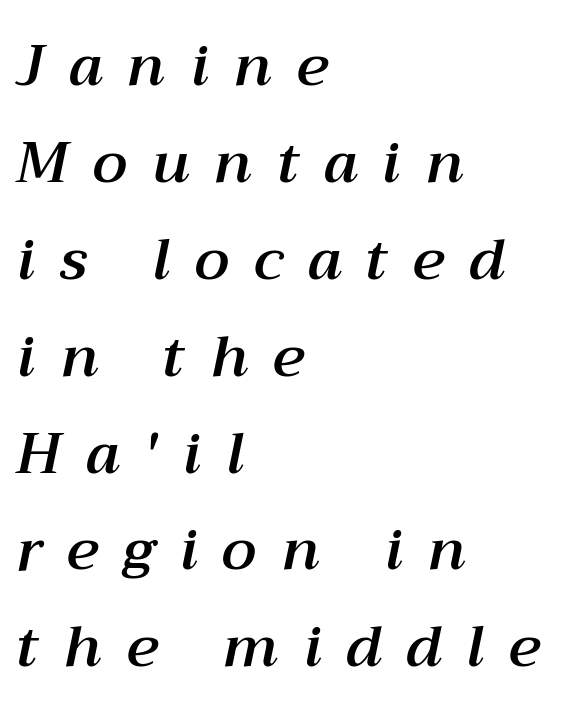
{"italic": "yes", "lean": "right", "slant_degrees": 12, "width": "normal", "stroke_contrast": "medium", "x_height": "medium", "monospaced": "no", "underline": "no", "align": "left", "line_spacing": "normal", "line_spacing_ratio": 1.7, "letter_spacing": "wide", "letter_spacing_em": 0.44, "glyph_px": 57}
